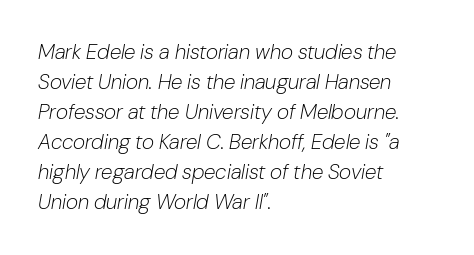
Q: Is the text bold? A: No.
Q: Is the text italic (slanted)? A: Yes, it leans right by about 10 degrees.
Q: Is the text underlined? A: No.
Q: How is the paragraph aligned? A: Left-aligned.
Q: Is the spacing between letters normal or unusually wide? A: Normal.
Q: Is the spacing between lines tight, normal or loose? A: Normal.
